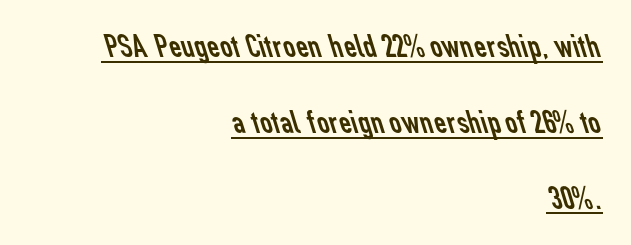
The image shows 34 px regular-weight sans-serif type; set right-aligned, loose line spacing (2.23x), normal letter spacing, underlined; low stroke contrast and a medium x-height.
